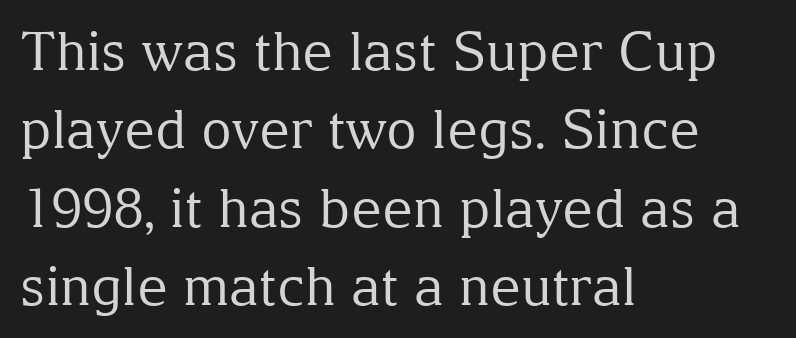
{"serif": "yes", "italic": "no", "bold": "no", "weight": "regular", "width": "normal", "stroke_contrast": "medium", "x_height": "medium", "monospaced": "no", "underline": "no", "align": "left", "line_spacing": "normal", "line_spacing_ratio": 1.48, "letter_spacing": "normal", "letter_spacing_em": 0.0, "glyph_px": 53}
